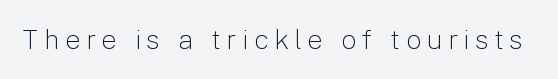
The image shows 27 px text type, upright; set unusually wide letter spacing (+0.21 em), not underlined.
